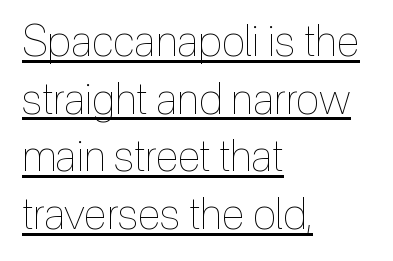
A typographer would call this underscored text. Unbolded letterforms with no extra heft. This rendering leaves character spacing at its baseline value. Leftover space on each line is placed entirely after the last word. The space between consecutive lines is moderate.
